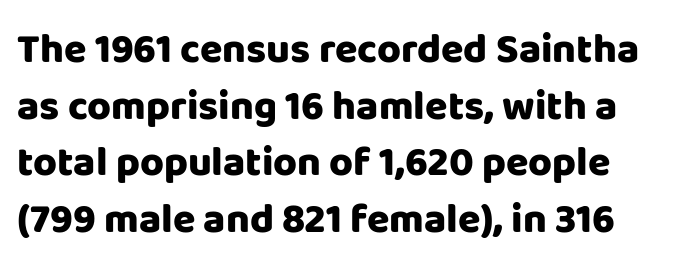
The image shows 41 px heavy sans-serif type, upright; set normal line spacing (1.38x), normal letter spacing, not underlined; low stroke contrast and a large x-height.
